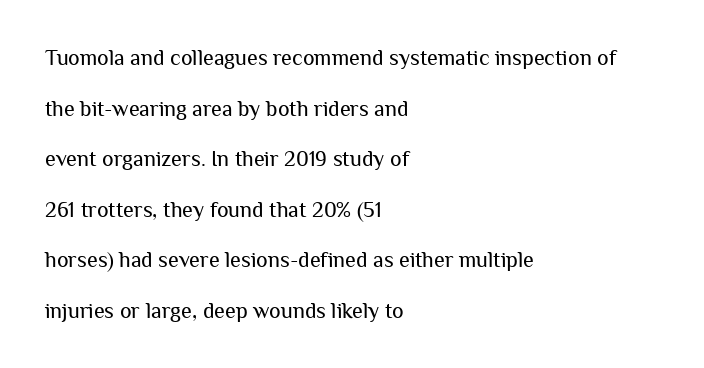
Q: Is the text bold? A: No.
Q: Is the text italic (slanted)? A: No, it is upright.
Q: Is the text underlined? A: No.
Q: How is the paragraph aligned? A: Left-aligned.
Q: Is the spacing between letters normal or unusually wide? A: Normal.
Q: Is the spacing between lines tight, normal or loose? A: Loose.
